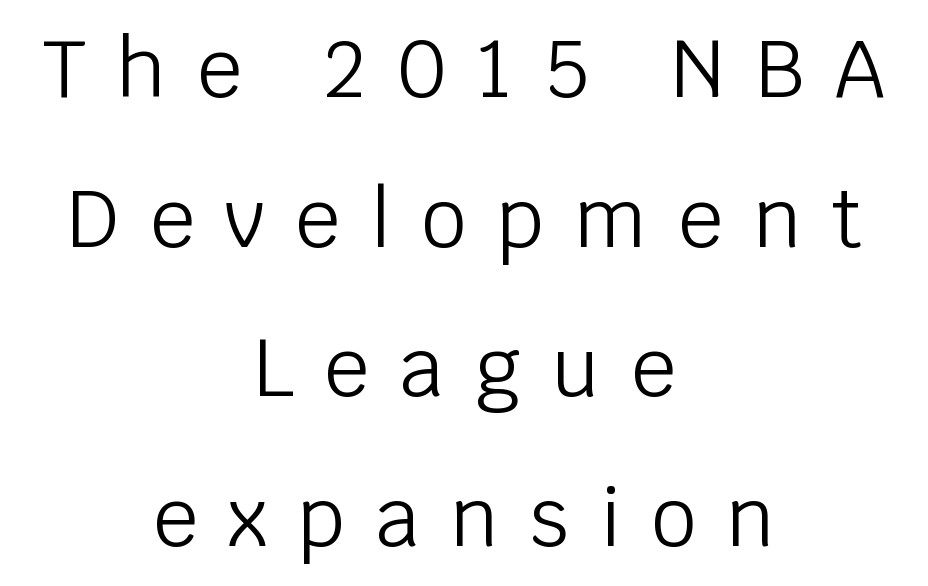
{"serif": "no", "italic": "no", "bold": "no", "weight": "light", "width": "normal", "stroke_contrast": "low", "x_height": "large", "monospaced": "no", "underline": "no", "align": "center", "line_spacing_ratio": 1.87, "letter_spacing": "wide", "letter_spacing_em": 0.38, "glyph_px": 80}
